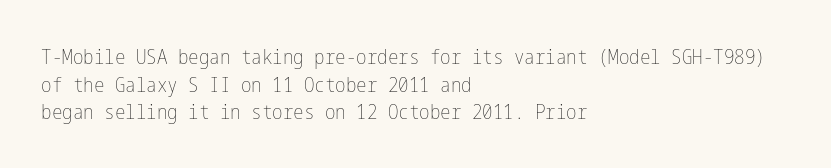
{"italic": "no", "bold": "no", "underline": "no", "align": "left", "line_spacing": "normal", "line_spacing_ratio": 1.31, "letter_spacing": "normal", "letter_spacing_em": 0.0, "glyph_px": 21}
